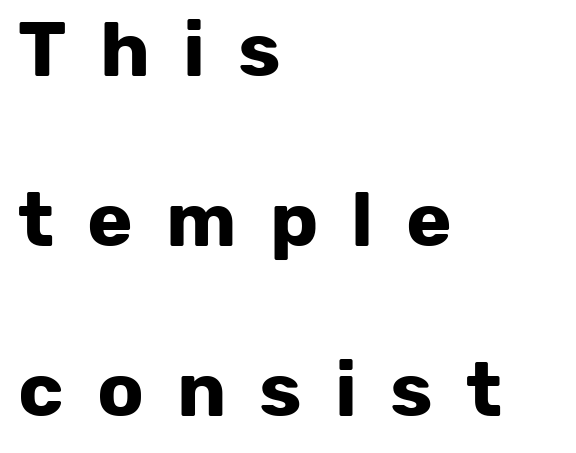
The image shows 77 px bold sans-serif type, upright; set left-aligned, loose line spacing (2.21x), unusually wide letter spacing (+0.43 em), not underlined; low stroke contrast and a medium x-height.
